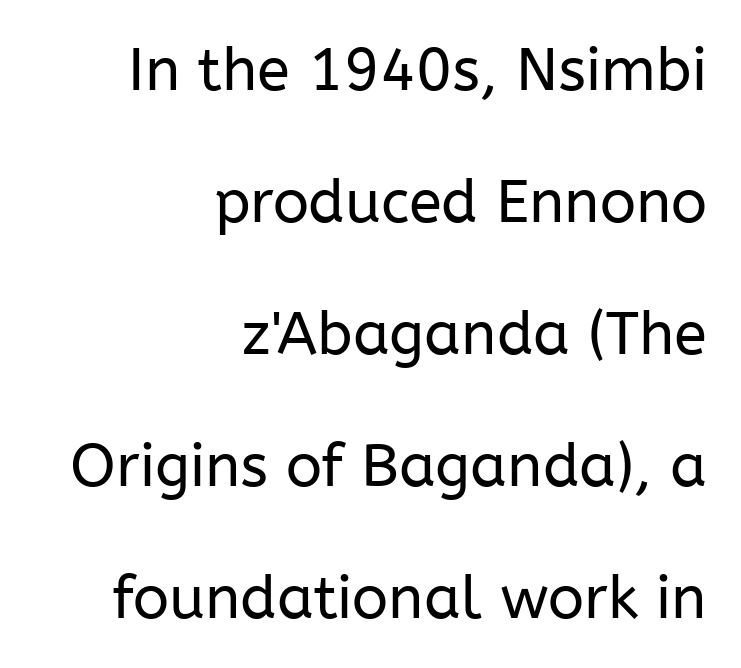
The image shows 60 px regular-weight sans-serif type, upright; set right-aligned, loose line spacing (2.2x), normal letter spacing, not underlined; low stroke contrast and a medium x-height.
